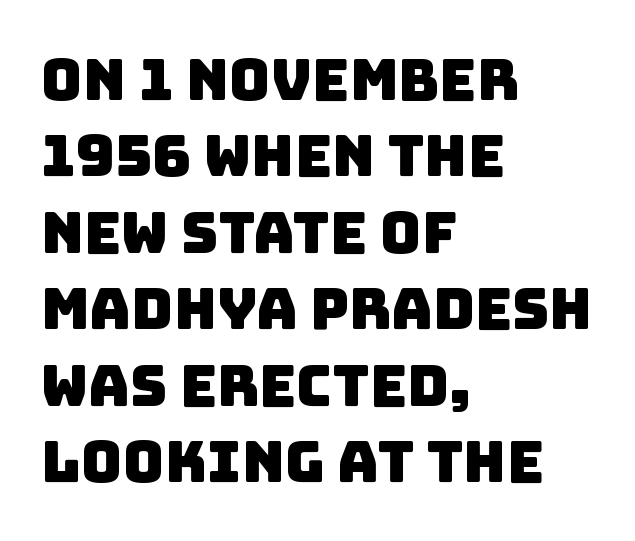
Spacing verdict: proportional, widths tailored to each character. A typesetter would call this leading conventional body-copy spacing. Observe the absence of serifs on each vertical stroke in this sample. The words here are not underlined. These lines are set flush left with a ragged right edge. Look at the tracking — it's just the regular setting, nothing added.
